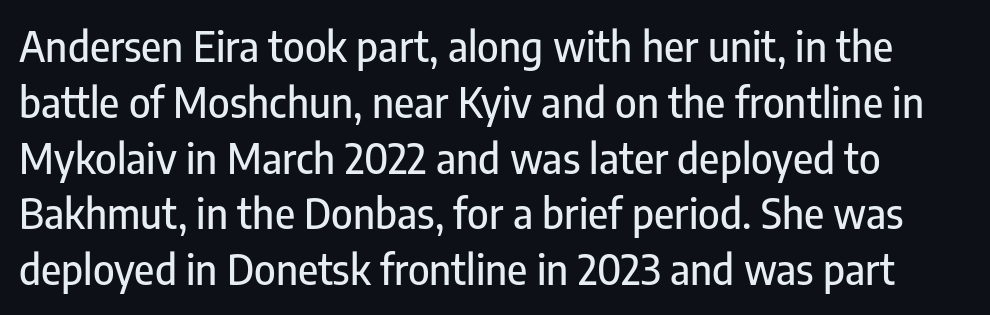
The image shows 41 px condensed sans-serif type, upright; set normal line spacing (1.36x), normal letter spacing, not underlined; low stroke contrast and a medium x-height.
